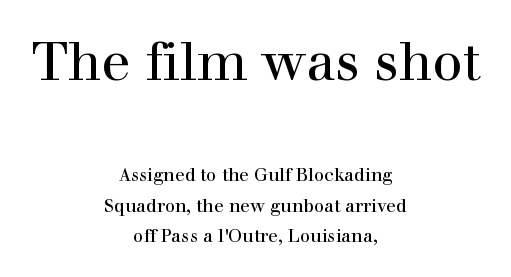
Q: Is the text italic (slanted)? A: No, it is upright.
Q: Is the typeface a serif or a sans-serif typeface? A: Serif.
Q: Is the text underlined? A: No.
Q: How is the paragraph aligned? A: Centered.
Q: Is the spacing between letters normal or unusually wide? A: Normal.
Q: Which block of text is set in a larger size, the first (top) or the second (bottom)? A: The first (top) one.
Q: Width (condensed, normal, or wide)? A: Normal.
Q: x-height? A: Medium.
Q: Monospaced? A: No.
